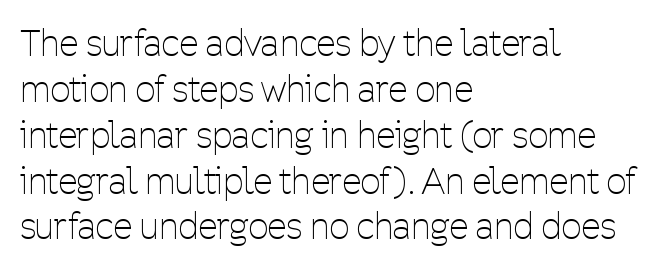
Q: Is the text bold? A: No.
Q: Is the text italic (slanted)? A: No, it is upright.
Q: Is the typeface a serif or a sans-serif typeface? A: Sans-serif.
Q: Is the text underlined? A: No.
Q: How is the paragraph aligned? A: Left-aligned.
Q: Is the spacing between letters normal or unusually wide? A: Normal.
Q: Is the spacing between lines tight, normal or loose? A: Normal.
Q: Width (condensed, normal, or wide)? A: Condensed.
Q: Stroke contrast? A: Low.
Q: x-height? A: Medium.
Q: Monospaced? A: No.
